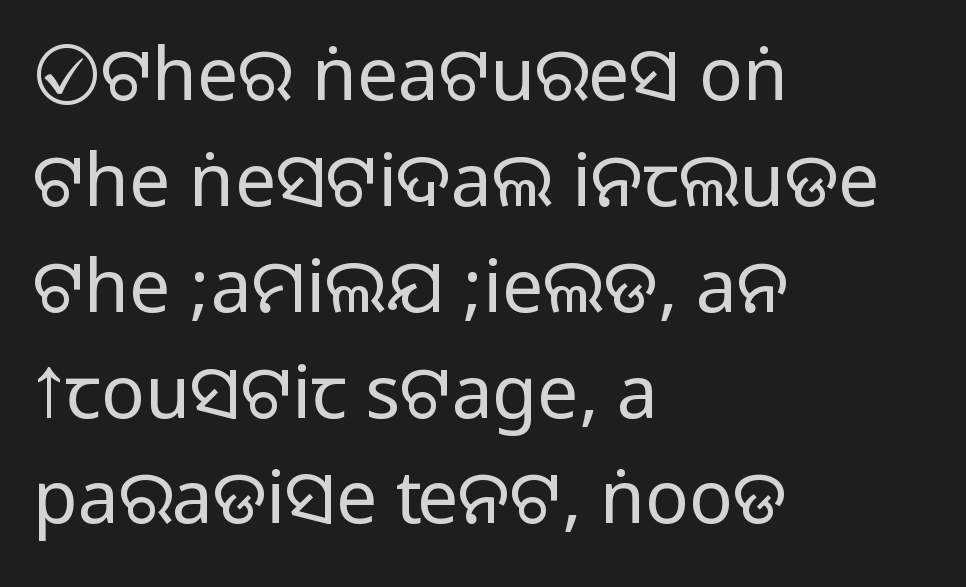
The image shows 73 px sans-serif type, upright; set left-aligned, normal line spacing (1.45x), normal letter spacing, not underlined; medium stroke contrast.
